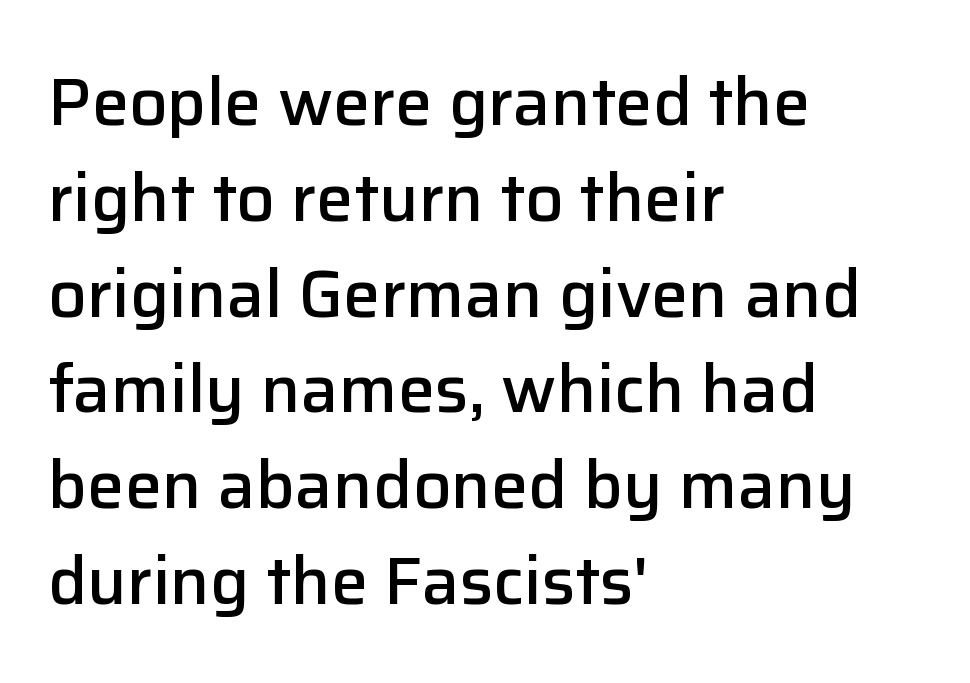
A typesetter would label this face a sans. Designer's note — italics off, roman on. Letter spacing: default. The strokes are fattened partway — semibold, not bold. Reading down the block, your eye returns to a fixed left position each line. Letters rest on an invisible, unmarked baseline.
